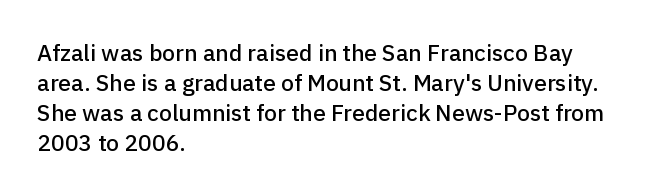
The image shows 23 px text type, upright; set left-aligned, normal line spacing (1.3x), normal letter spacing, not underlined.
